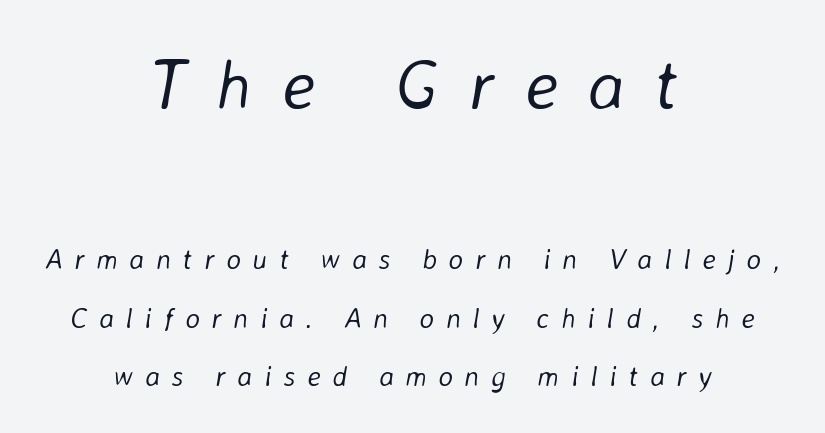
The image shows 70 px light type, italic (leaning right); set centered, loose line spacing (2.09x), unusually wide letter spacing (+0.42 em), not underlined; the first (top) block is 2.5x larger; low stroke contrast and a medium x-height.
